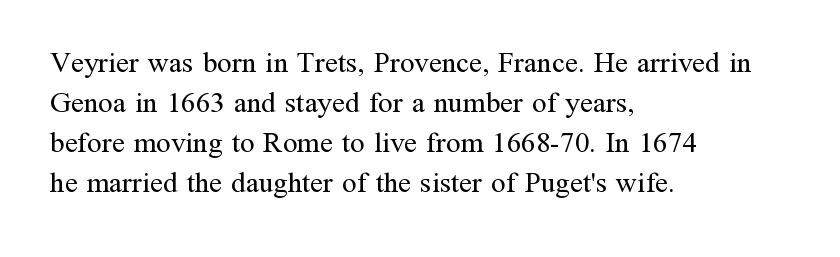
The image shows 29 px regular-weight serif type, upright; set left-aligned, normal line spacing (1.38x), normal letter spacing, not underlined; medium stroke contrast and a medium x-height.
